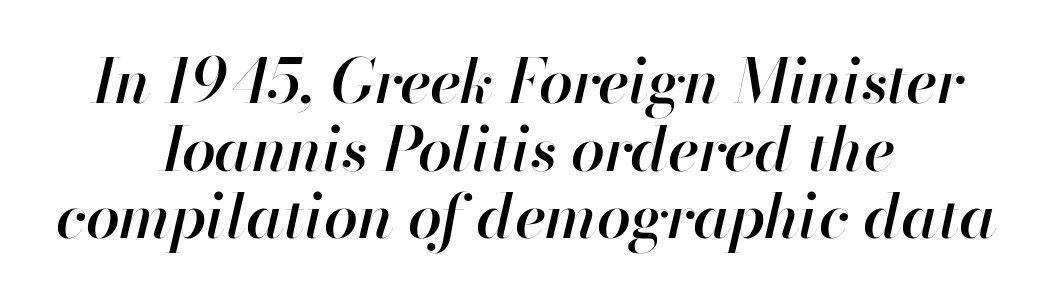
Q: Is the text bold? A: Semi-bold.
Q: Is the text italic (slanted)? A: Yes, it leans right by about 13 degrees.
Q: Is the text underlined? A: No.
Q: How is the paragraph aligned? A: Centered.
Q: Is the spacing between letters normal or unusually wide? A: Normal.
Q: Is the spacing between lines tight, normal or loose? A: Tight.
Q: Width (condensed, normal, or wide)? A: Normal.
Q: Stroke contrast? A: High.
Q: x-height? A: Small.
Q: Monospaced? A: No.
